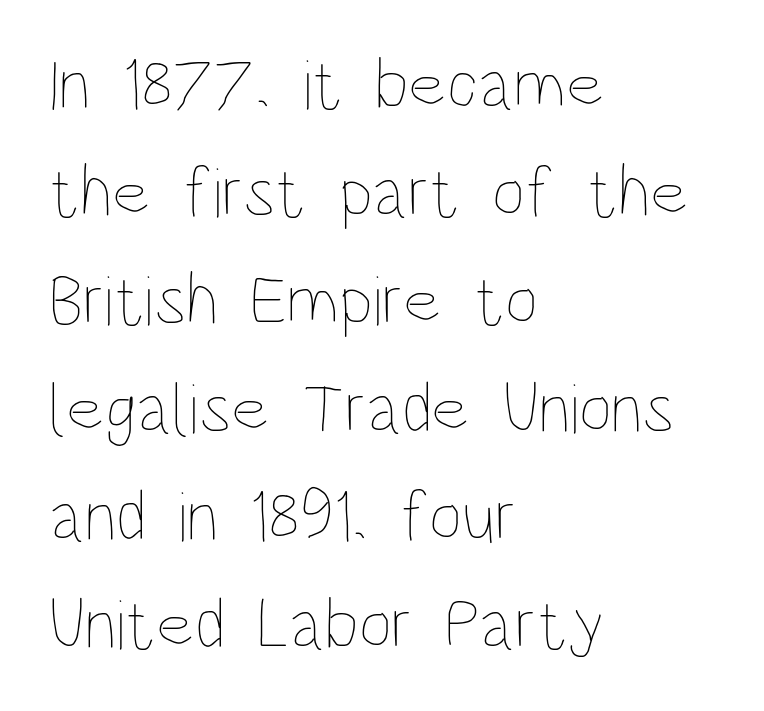
Q: Is the text bold? A: No.
Q: Is the text italic (slanted)? A: No, it is upright.
Q: Is the text underlined? A: No.
Q: How is the paragraph aligned? A: Left-aligned.
Q: Is the spacing between letters normal or unusually wide? A: Normal.
Q: Is the spacing between lines tight, normal or loose? A: Normal.
Q: Width (condensed, normal, or wide)? A: Condensed.
Q: Stroke contrast? A: Low.
Q: x-height? A: Large.
Q: Monospaced? A: No.
